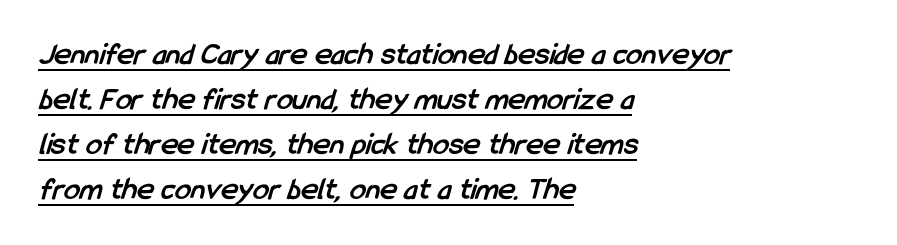
Q: Is the text bold? A: Yes.
Q: Is the typeface a serif or a sans-serif typeface? A: Sans-serif.
Q: Is the text underlined? A: Yes.
Q: How is the paragraph aligned? A: Left-aligned.
Q: Is the spacing between letters normal or unusually wide? A: Normal.
Q: Is the spacing between lines tight, normal or loose? A: Normal.
Q: Width (condensed, normal, or wide)? A: Condensed.
Q: Stroke contrast? A: Low.
Q: x-height? A: Medium.
Q: Monospaced? A: No.
